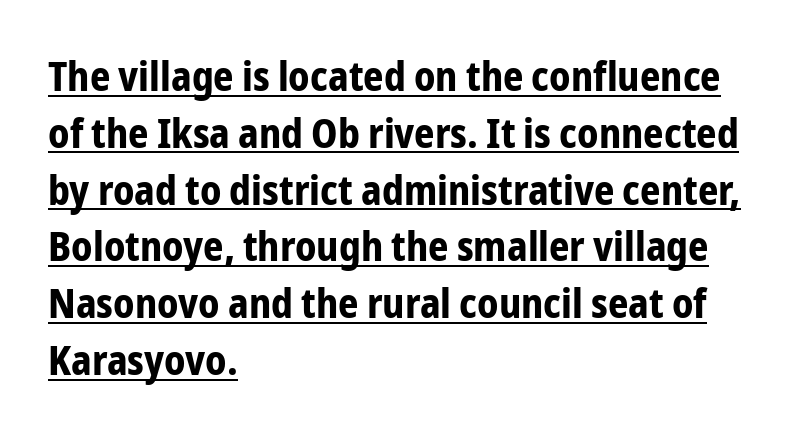
Varying glyph widths throughout — classic text-font behaviour. The lettering stays uniformly vertical, giving the passage a roman look. Regarding leading, the lines here are spaced in the standard way. This sample is left-justified, so line endings fall wherever the words run out. Compared with typical body copy, the letter spacing here is the same.
